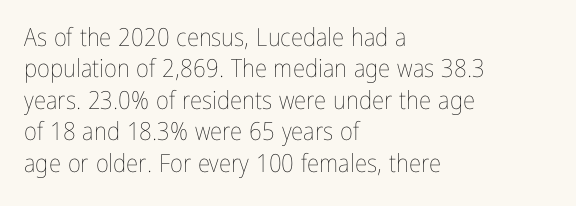
{"italic": "no", "bold": "no", "underline": "no", "align": "left", "line_spacing": "normal", "line_spacing_ratio": 1.26, "letter_spacing": "normal", "letter_spacing_em": 0.0, "glyph_px": 25}
